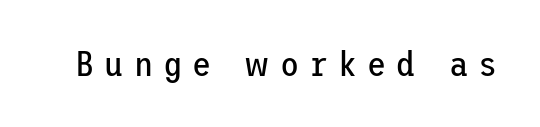
{"serif": "no", "italic": "no", "bold": "no", "weight": "regular", "width": "normal", "stroke_contrast": "low", "x_height": "medium", "underline": "no", "letter_spacing": "wide", "letter_spacing_em": 0.28, "glyph_px": 35}
